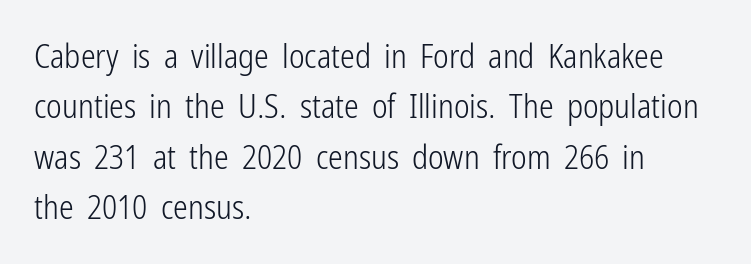
The image shows 33 px light, condensed sans-serif type, upright; set left-aligned, normal line spacing (1.53x), normal letter spacing, not underlined; low stroke contrast and a medium x-height.
